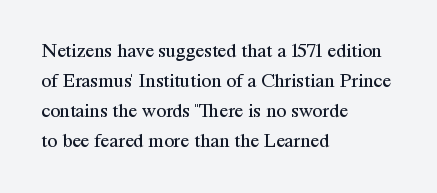
Q: Is the text bold? A: No.
Q: Is the text italic (slanted)? A: No, it is upright.
Q: Is the text underlined? A: No.
Q: How is the paragraph aligned? A: Left-aligned.
Q: Is the spacing between letters normal or unusually wide? A: Normal.
Q: Is the spacing between lines tight, normal or loose? A: Normal.
